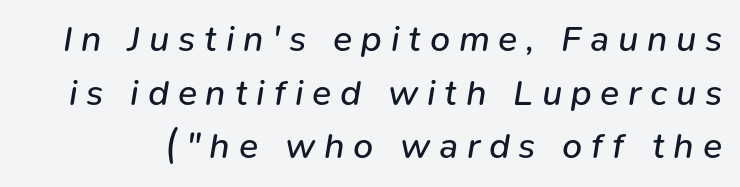
Characters follow at a spacing far wider than the type designer built in. Designer's note — italics engaged. The typeface has the unassuming heft of standard copy or less. Interline gaps are of average width in this sample. Quick note: underline off.
